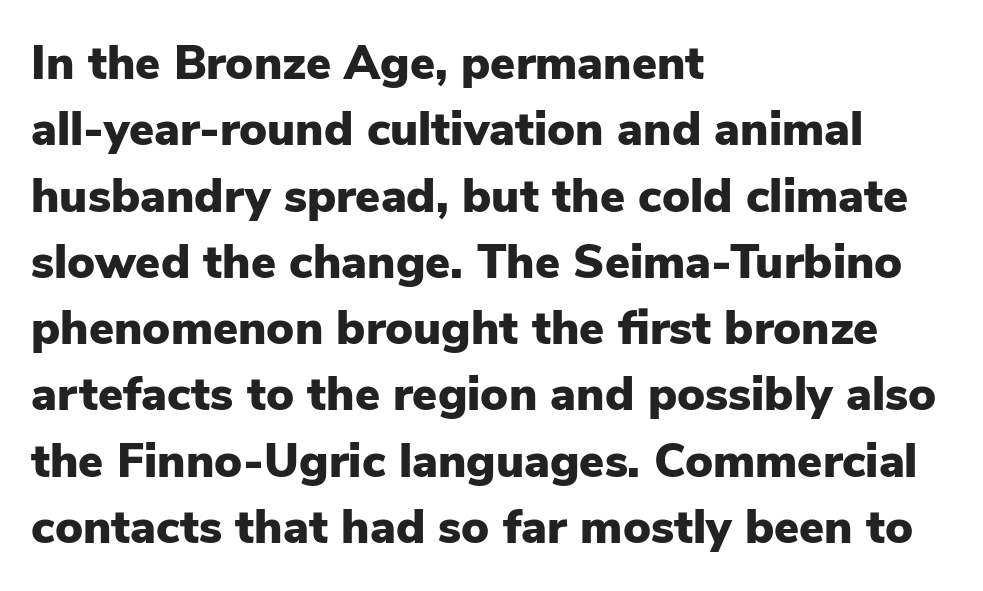
In terms of letterspacing, this is plain default setting. The strip under each line holds only bare page. Nope, not italic — everything's standing straight. You could not count columns in this text — the font is proportionally spaced. Notice how the passage keeps a crisp vertical edge on the left only.
